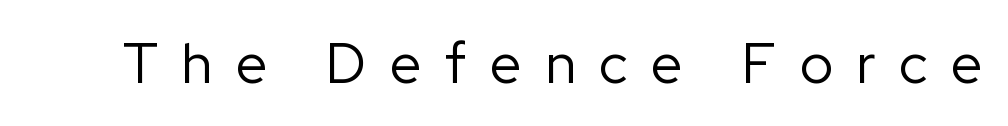
{"serif": "no", "italic": "no", "bold": "no", "weight": "regular", "width": "normal", "stroke_contrast": "low", "x_height": "medium", "monospaced": "no", "underline": "no", "letter_spacing": "wide", "letter_spacing_em": 0.42, "glyph_px": 56}
